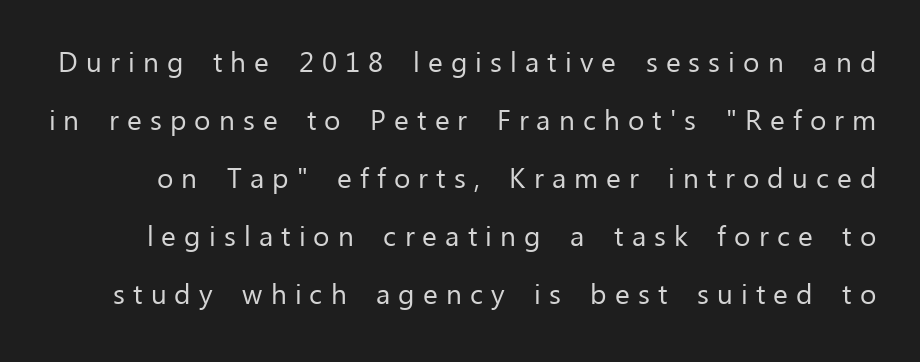
Q: Is the text bold? A: No.
Q: Is the text italic (slanted)? A: No, it is upright.
Q: Is the typeface a serif or a sans-serif typeface? A: Sans-serif.
Q: Is the text underlined? A: No.
Q: Is the spacing between letters normal or unusually wide? A: Unusually wide.
Q: Is the spacing between lines tight, normal or loose? A: Loose.
Q: Width (condensed, normal, or wide)? A: Normal.
Q: Stroke contrast? A: Low.
Q: x-height? A: Medium.
Q: Monospaced? A: No.
